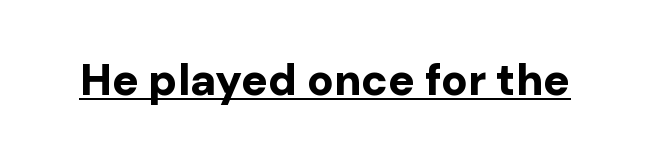
The image shows 44 px bold sans-serif type, upright; set normal letter spacing, underlined; low stroke contrast and a medium x-height.
